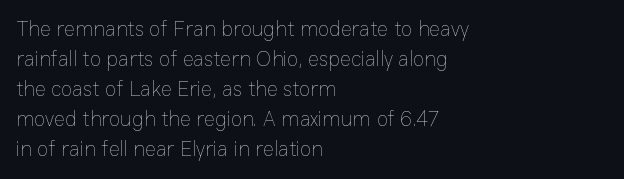
Q: Is the text bold? A: No.
Q: Is the text italic (slanted)? A: No, it is upright.
Q: Is the text underlined? A: No.
Q: How is the paragraph aligned? A: Left-aligned.
Q: Is the spacing between letters normal or unusually wide? A: Normal.
Q: Is the spacing between lines tight, normal or loose? A: Normal.
